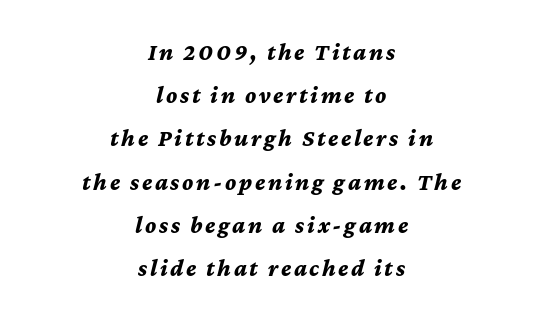
{"italic": "yes", "lean": "right", "slant_degrees": 12, "bold": "yes", "underline": "no", "align": "center", "line_spacing_ratio": 1.8, "glyph_px": 24}
